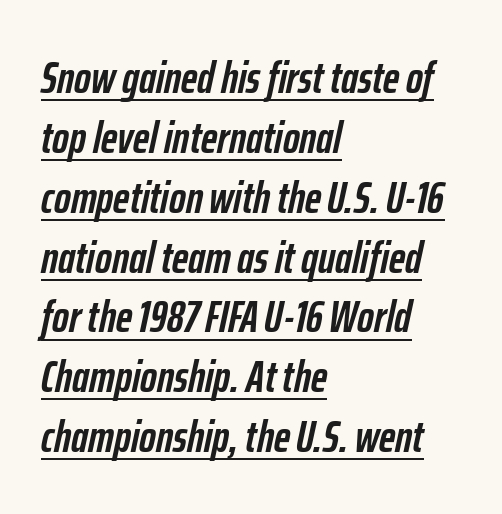
{"italic": "yes", "lean": "right", "slant_degrees": 12, "bold": "yes", "weight": "semibold", "width": "condensed", "stroke_contrast": "low", "x_height": "medium", "monospaced": "no", "underline": "yes", "align": "left", "line_spacing": "normal", "line_spacing_ratio": 1.33, "letter_spacing": "normal", "letter_spacing_em": 0.0, "glyph_px": 45}
